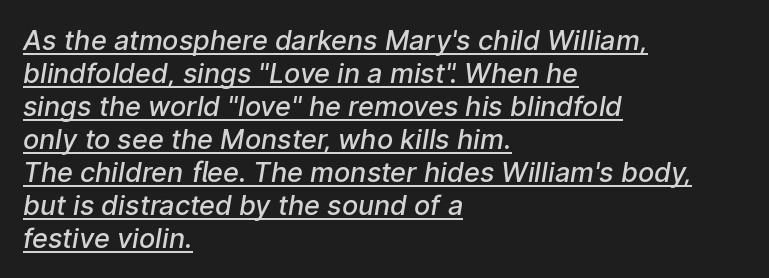
The image shows 27 px text type; set left-aligned, line spacing 1.22x, normal letter spacing, underlined.
